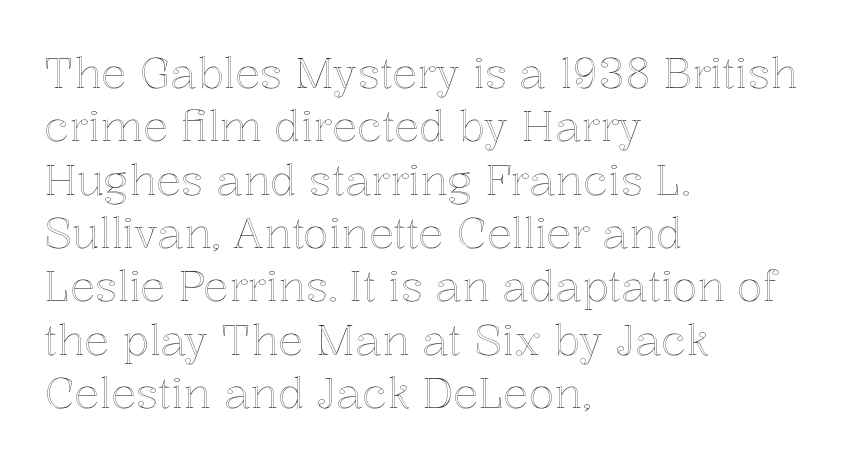
Q: Is the text italic (slanted)? A: No, it is upright.
Q: Is the text underlined? A: No.
Q: How is the paragraph aligned? A: Left-aligned.
Q: Is the spacing between letters normal or unusually wide? A: Normal.
Q: Is the spacing between lines tight, normal or loose? A: Normal.
Q: Width (condensed, normal, or wide)? A: Normal.
Q: x-height? A: Medium.
Q: Monospaced? A: No.
